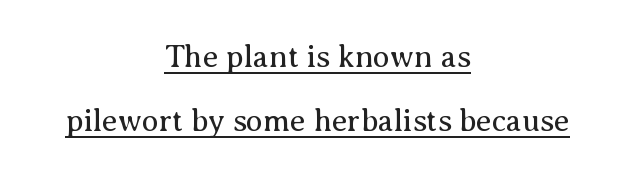
The image shows 31 px regular-weight serif type, upright; set centered, loose line spacing (2.05x), normal letter spacing, underlined; medium stroke contrast and a medium x-height.
